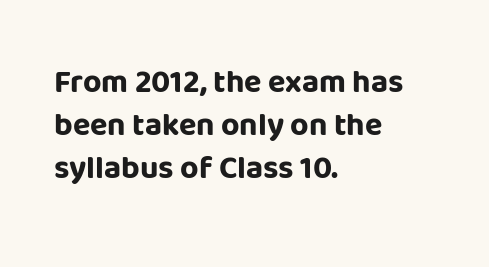
Q: Is the text bold? A: Yes.
Q: Is the text italic (slanted)? A: No, it is upright.
Q: Is the typeface a serif or a sans-serif typeface? A: Sans-serif.
Q: Is the text underlined? A: No.
Q: How is the paragraph aligned? A: Left-aligned.
Q: Is the spacing between letters normal or unusually wide? A: Normal.
Q: Is the spacing between lines tight, normal or loose? A: Normal.
Q: Width (condensed, normal, or wide)? A: Normal.
Q: Stroke contrast? A: Low.
Q: x-height? A: Large.
Q: Monospaced? A: No.
